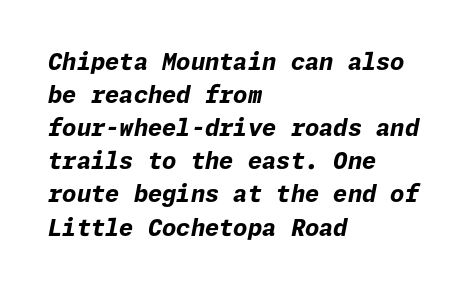
{"italic": "yes", "lean": "right", "slant_degrees": 11, "bold": "yes", "underline": "no", "align": "left", "line_spacing": "normal", "line_spacing_ratio": 1.44, "letter_spacing": "normal", "letter_spacing_em": 0.0, "glyph_px": 23}
